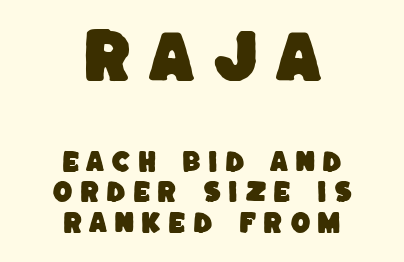
The specimen omits any rule beneath the text block's lines. The compositor balanced each line on the midline. Which chunk is bigger? The first one — the top block dwarfs the bottom. A typesetter would call this heavily tracked-out type.
